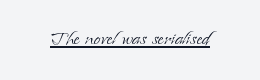
The image shows 24 px text type; set normal letter spacing, underlined.
